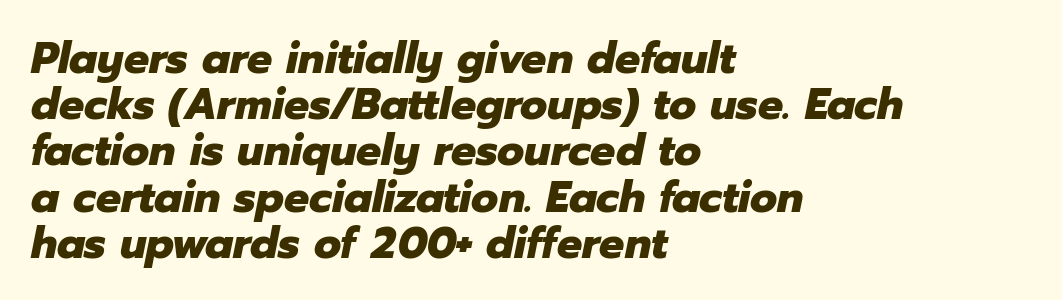
The rag falls on the right side of this text block. Heavy-handed strokes throughout: this text is bold. Reading down the column, the eye jumps only a short way to each next line. A typesetter would call this proportional, since set widths differ per character. The letterforms sit shoulder to shoulder at normal distance.
